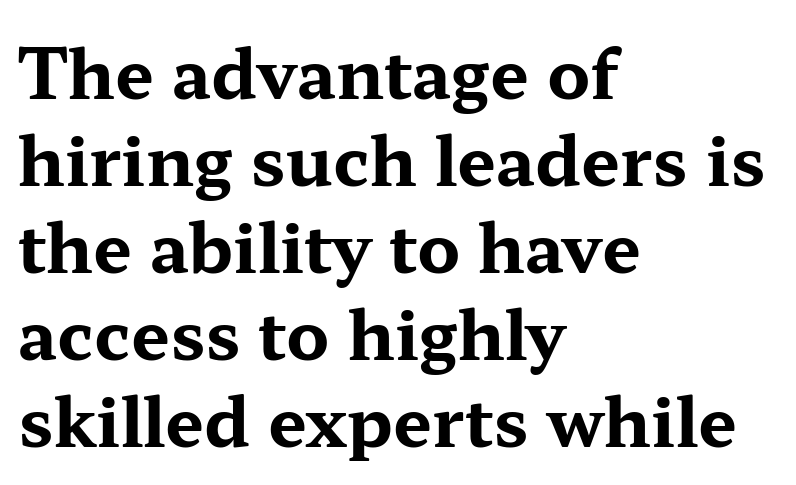
{"serif": "yes", "italic": "no", "bold": "yes", "weight": "bold", "width": "wide", "stroke_contrast": "medium", "x_height": "medium", "monospaced": "no", "underline": "no", "align": "left", "line_spacing": "normal", "line_spacing_ratio": 1.26, "letter_spacing": "normal", "letter_spacing_em": 0.0, "glyph_px": 69}
